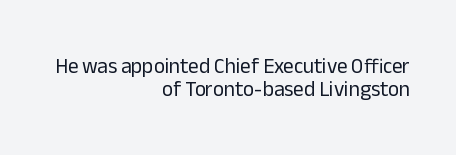
{"italic": "no", "bold": "no", "underline": "no", "align": "right", "line_spacing": "tight", "line_spacing_ratio": 1.08, "letter_spacing": "normal", "letter_spacing_em": 0.0, "glyph_px": 21}
